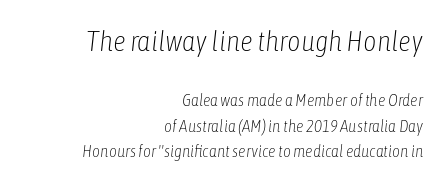
Q: Is the text bold? A: No.
Q: Is the text italic (slanted)? A: Yes, it leans right by about 6 degrees.
Q: Is the text underlined? A: No.
Q: How is the paragraph aligned? A: Right-aligned.
Q: Is the spacing between letters normal or unusually wide? A: Normal.
Q: Is the spacing between lines tight, normal or loose? A: Normal.
Q: Which block of text is set in a larger size, the first (top) or the second (bottom)? A: The first (top) one.
Q: Width (condensed, normal, or wide)? A: Condensed.
Q: Stroke contrast? A: Low.
Q: x-height? A: Medium.
Q: Monospaced? A: No.
